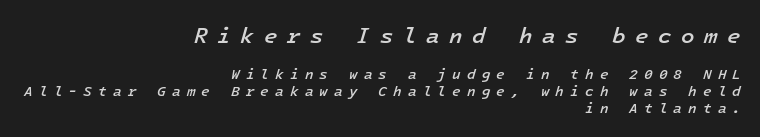
The image shows 22 px text type, italic (leaning right); set right-aligned, line spacing 1.2x, unusually wide letter spacing (+0.44 em), not underlined; the first (top) block is 1.57x larger.
